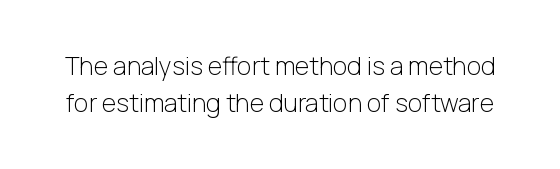
The image shows 25 px text type, upright; set normal line spacing (1.5x), normal letter spacing, not underlined.
